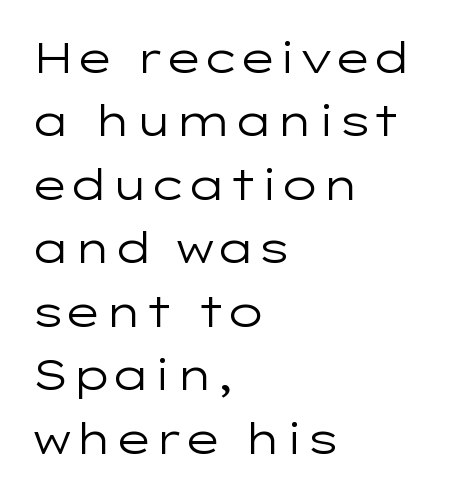
Q: Is the text bold? A: No.
Q: Is the text italic (slanted)? A: No, it is upright.
Q: Is the typeface a serif or a sans-serif typeface? A: Sans-serif.
Q: Is the text underlined? A: No.
Q: How is the paragraph aligned? A: Left-aligned.
Q: Is the spacing between letters normal or unusually wide? A: Normal.
Q: Is the spacing between lines tight, normal or loose? A: Normal.
Q: Width (condensed, normal, or wide)? A: Wide.
Q: Stroke contrast? A: Low.
Q: x-height? A: Medium.
Q: Monospaced? A: No.
